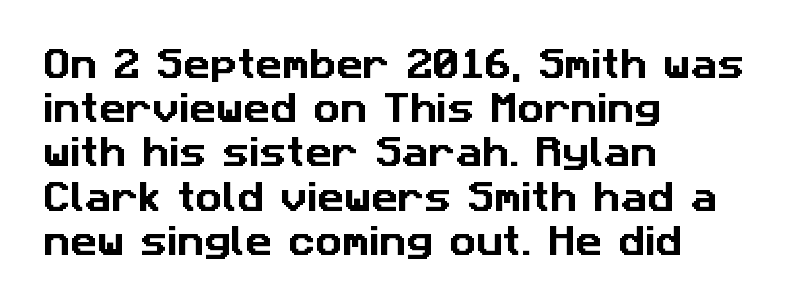
The image shows 33 px sans-serif type; set left-aligned, normal line spacing (1.34x), normal letter spacing, not underlined; low stroke contrast and a medium x-height.
